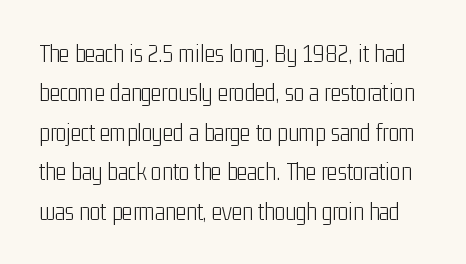
The image shows 25 px text type, upright; set normal line spacing (1.58x), normal letter spacing, not underlined.
